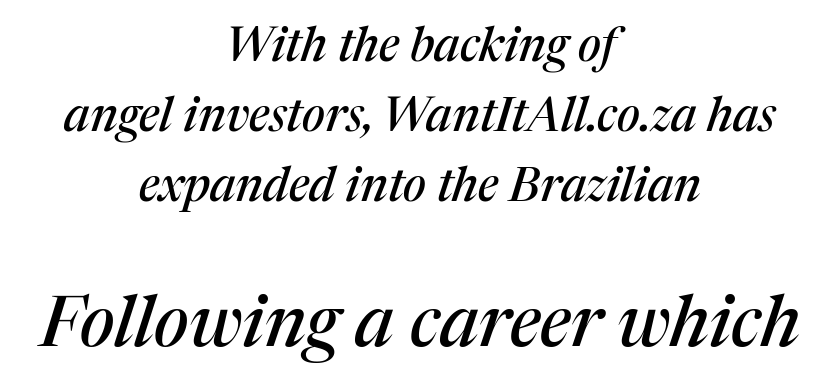
Reading top to bottom, the characters get bigger at the block break. This sample keeps an unexceptional amount of space between lines. Tall strokes in this sample are angled rather than plumb. Are there feet on the stems? There are — it's a serif. This rendering features lettering with no underline.
